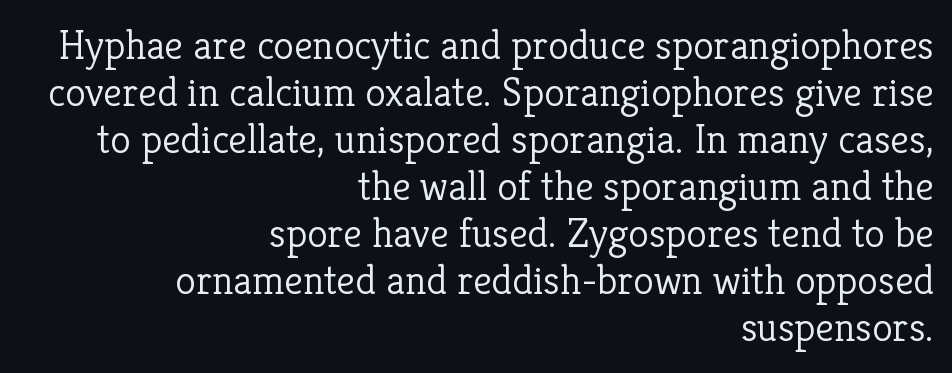
Q: Is the text bold? A: No.
Q: Is the text italic (slanted)? A: No, it is upright.
Q: Is the typeface a serif or a sans-serif typeface? A: Serif.
Q: Is the text underlined? A: No.
Q: How is the paragraph aligned? A: Right-aligned.
Q: Is the spacing between letters normal or unusually wide? A: Normal.
Q: Is the spacing between lines tight, normal or loose? A: Tight.
Q: Width (condensed, normal, or wide)? A: Normal.
Q: Stroke contrast? A: Low.
Q: x-height? A: Medium.
Q: Monospaced? A: No.
